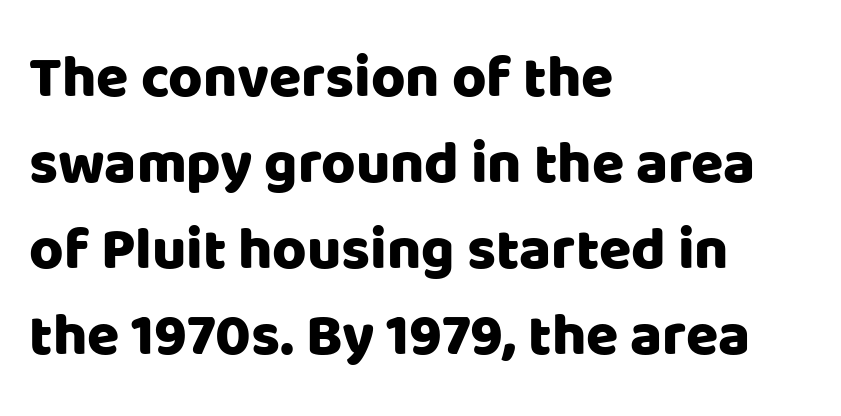
Q: Is the text italic (slanted)? A: No, it is upright.
Q: Is the typeface a serif or a sans-serif typeface? A: Sans-serif.
Q: Is the text underlined? A: No.
Q: How is the paragraph aligned? A: Left-aligned.
Q: Is the spacing between letters normal or unusually wide? A: Normal.
Q: Is the spacing between lines tight, normal or loose? A: Normal.
Q: Width (condensed, normal, or wide)? A: Normal.
Q: Stroke contrast? A: Low.
Q: x-height? A: Large.
Q: Monospaced? A: No.
